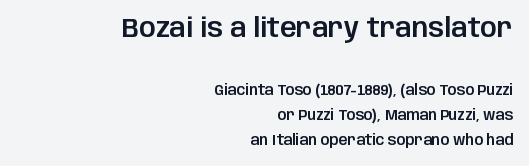
Q: Is the text italic (slanted)? A: No, it is upright.
Q: Is the text underlined? A: No.
Q: How is the paragraph aligned? A: Right-aligned.
Q: Is the spacing between letters normal or unusually wide? A: Normal.
Q: Which block of text is set in a larger size, the first (top) or the second (bottom)? A: The first (top) one.
